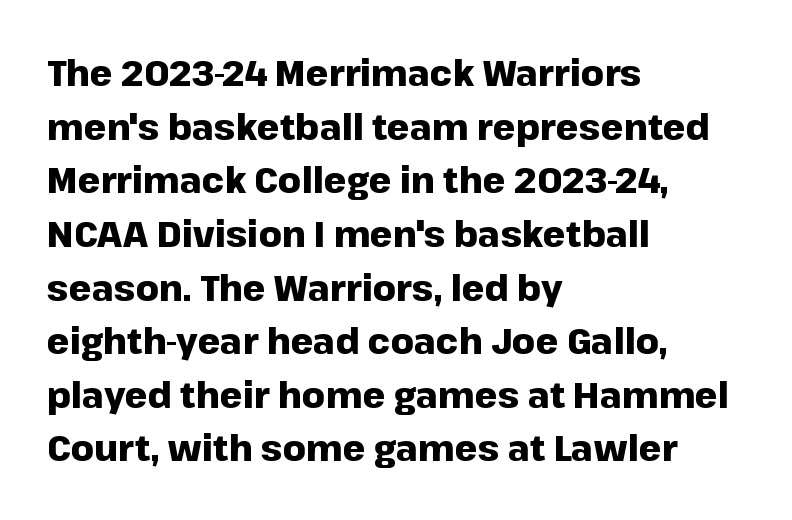
Nope, no serifs anywhere on these letters. Any mark beneath the type? The region is blank. In CSS terms this would be text-align: left. A full-strength bold gives these letters their thick strokes. The rendering uses natural spacing where letterforms have individual widths.
